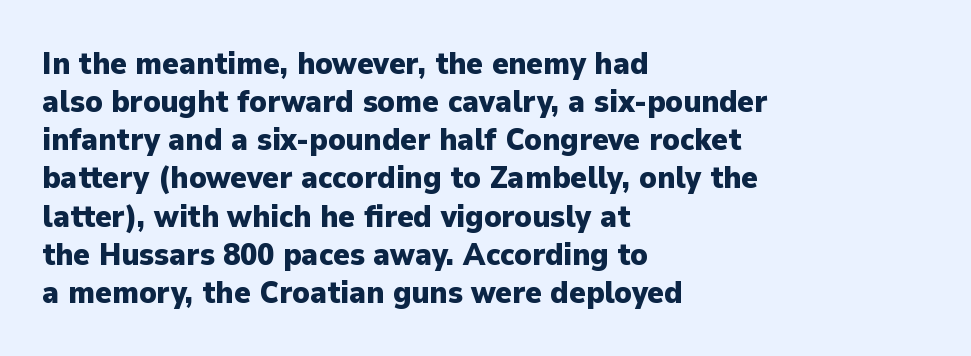
The image shows 31 px heavy sans-serif type, upright; set left-aligned, line spacing 1.23x, normal letter spacing, not underlined; low stroke contrast and a medium x-height.
